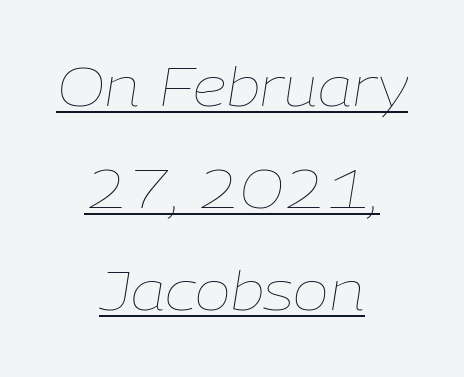
{"italic": "yes", "lean": "right", "slant_degrees": 9, "bold": "no", "weight": "thin", "width": "normal", "stroke_contrast": "low", "x_height": "medium", "monospaced": "no", "underline": "yes", "align": "center", "line_spacing_ratio": 1.89, "letter_spacing": "normal", "letter_spacing_em": 0.0, "glyph_px": 54}
